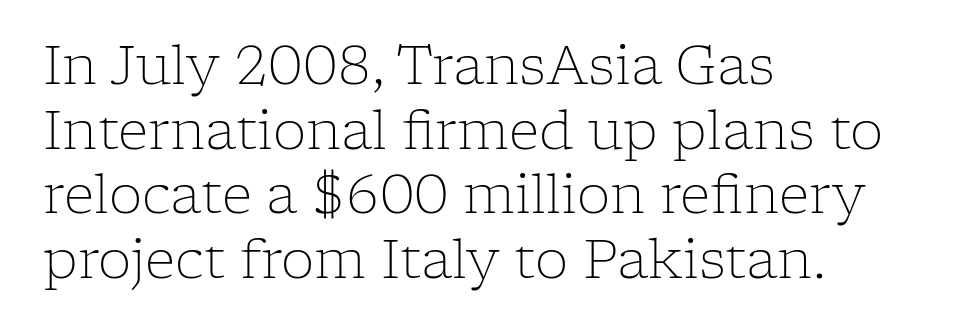
{"serif": "yes", "italic": "no", "bold": "no", "weight": "light", "width": "normal", "stroke_contrast": "low", "x_height": "medium", "monospaced": "no", "underline": "no", "align": "left", "line_spacing_ratio": 1.22, "letter_spacing": "normal", "letter_spacing_em": 0.0, "glyph_px": 53}
